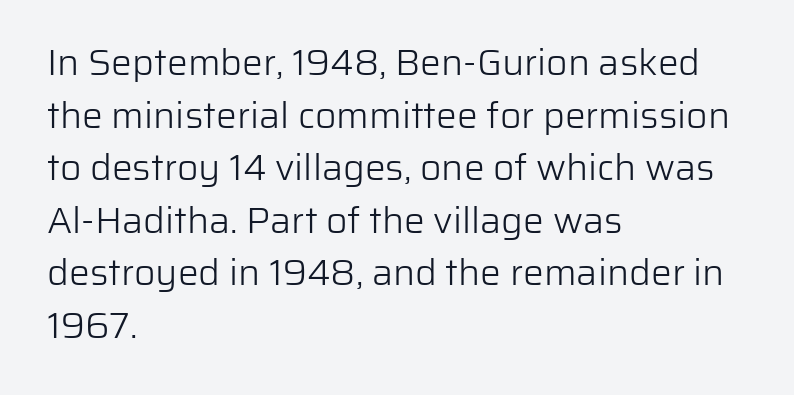
{"serif": "no", "italic": "no", "bold": "no", "weight": "light", "width": "normal", "stroke_contrast": "low", "x_height": "medium", "monospaced": "no", "underline": "no", "align": "left", "line_spacing": "normal", "line_spacing_ratio": 1.42, "letter_spacing": "normal", "letter_spacing_em": 0.0, "glyph_px": 37}
